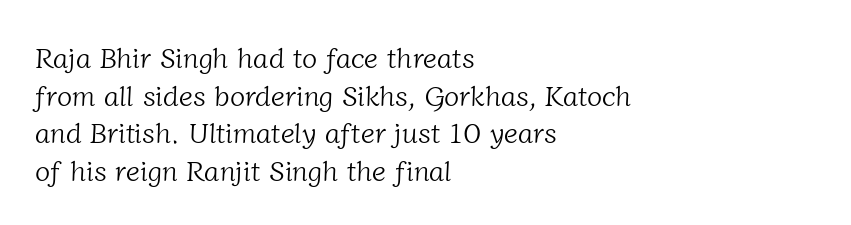
The image shows 28 px light serif type; set left-aligned, normal line spacing (1.34x), normal letter spacing, not underlined; low stroke contrast and a medium x-height.
